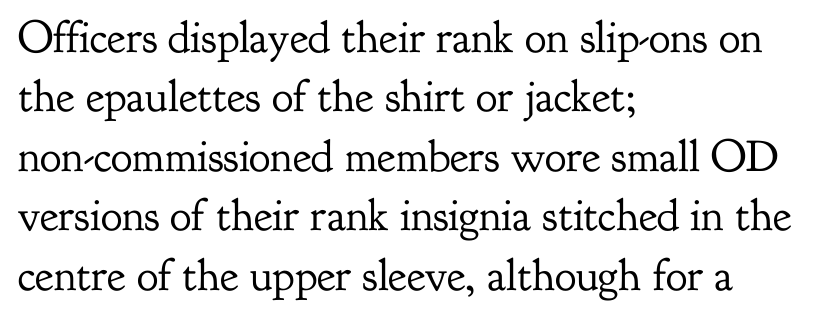
The image shows 45 px regular-weight serif type, upright; set left-aligned, normal line spacing (1.32x), normal letter spacing, not underlined; low stroke contrast and a small x-height.
